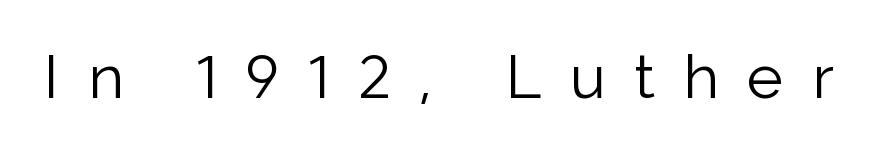
The image shows 61 px light sans-serif type, upright; set unusually wide letter spacing (+0.47 em), not underlined; low stroke contrast and a medium x-height.
